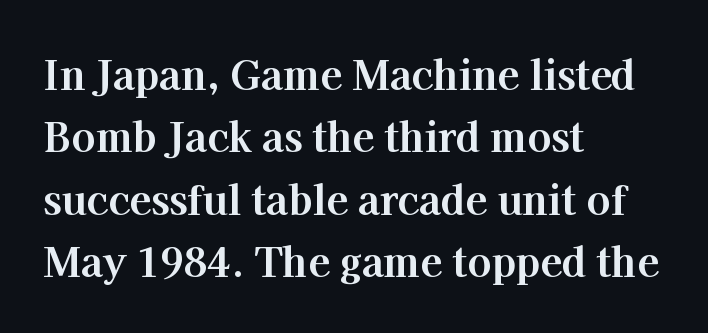
Q: Is the text bold? A: Yes.
Q: Is the text italic (slanted)? A: No, it is upright.
Q: Is the typeface a serif or a sans-serif typeface? A: Serif.
Q: Is the text underlined? A: No.
Q: How is the paragraph aligned? A: Left-aligned.
Q: Is the spacing between letters normal or unusually wide? A: Normal.
Q: Is the spacing between lines tight, normal or loose? A: Normal.
Q: Width (condensed, normal, or wide)? A: Normal.
Q: Stroke contrast? A: High.
Q: x-height? A: Medium.
Q: Monospaced? A: No.
